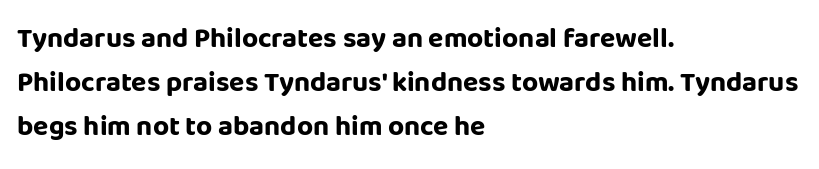
Proportional: the letters do not fall into vertical columns. The characters look thick and weighty, a clear bold. What kind of face is this? One without serifs — a sans. These lines stack with their left ends in a neat column. If you drew a line through each stem, it would be perfectly vertical. In terms of leading, this rendering sits right in the middle.
